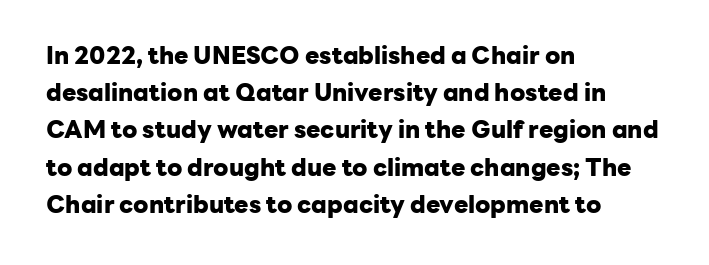
{"italic": "no", "bold": "yes", "underline": "no", "align": "left", "line_spacing": "normal", "line_spacing_ratio": 1.55, "letter_spacing": "normal", "letter_spacing_em": 0.0, "glyph_px": 24}
